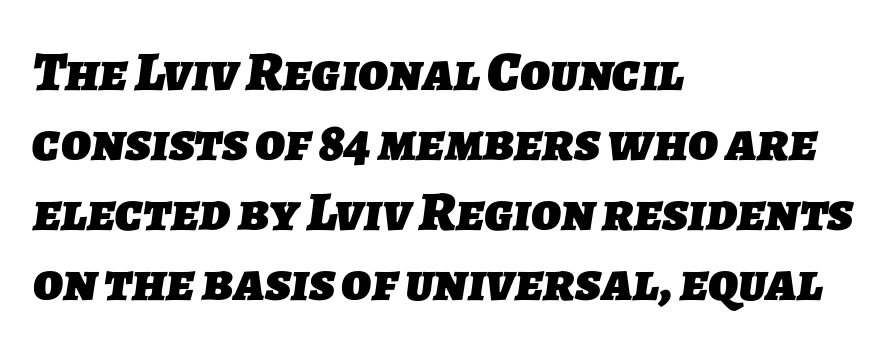
Q: Is the text bold? A: Yes.
Q: Is the typeface a serif or a sans-serif typeface? A: Sans-serif.
Q: Is the text underlined? A: No.
Q: How is the paragraph aligned? A: Left-aligned.
Q: Is the spacing between letters normal or unusually wide? A: Normal.
Q: Is the spacing between lines tight, normal or loose? A: Normal.
Q: Width (condensed, normal, or wide)? A: Normal.
Q: Stroke contrast? A: Low.
Q: x-height? A: Medium.
Q: Monospaced? A: No.
